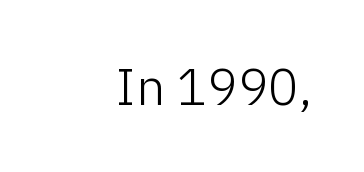
The image shows 51 px light sans-serif type, upright; set normal letter spacing, not underlined; low stroke contrast and a medium x-height.
